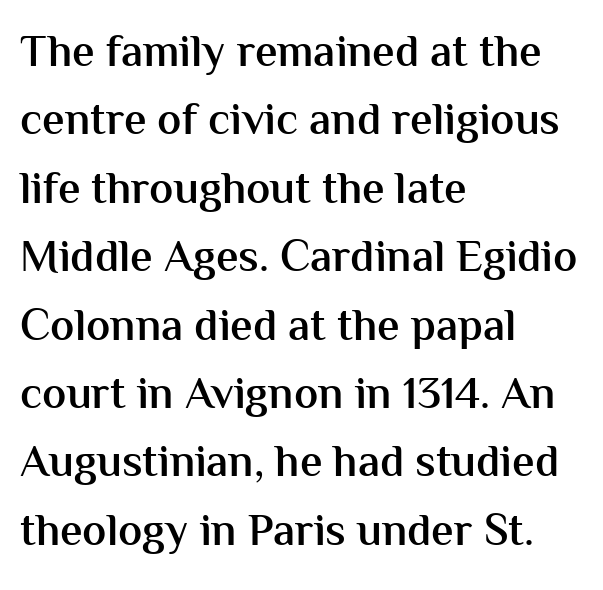
The image shows 45 px semibold sans-serif type, upright; set left-aligned, normal line spacing (1.52x), normal letter spacing, not underlined; medium stroke contrast and a medium x-height.
